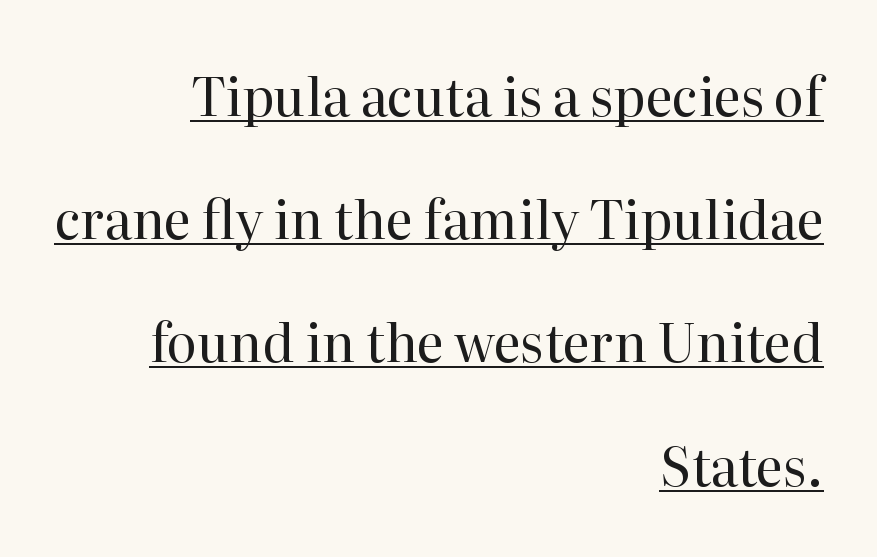
The image shows 52 px regular-weight serif type, upright; set right-aligned, loose line spacing (2.37x), normal letter spacing, underlined; high stroke contrast and a medium x-height.
